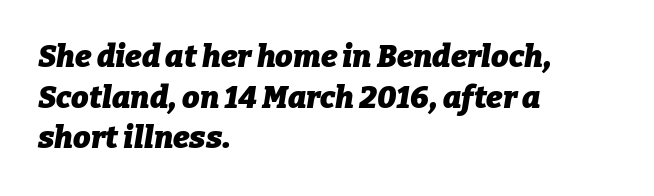
{"italic": "yes", "lean": "right", "slant_degrees": 9, "bold": "yes", "weight": "heavy", "width": "normal", "stroke_contrast": "low", "x_height": "medium", "monospaced": "no", "underline": "no", "align": "left", "line_spacing": "normal", "line_spacing_ratio": 1.31, "letter_spacing": "normal", "letter_spacing_em": 0.0, "glyph_px": 31}
